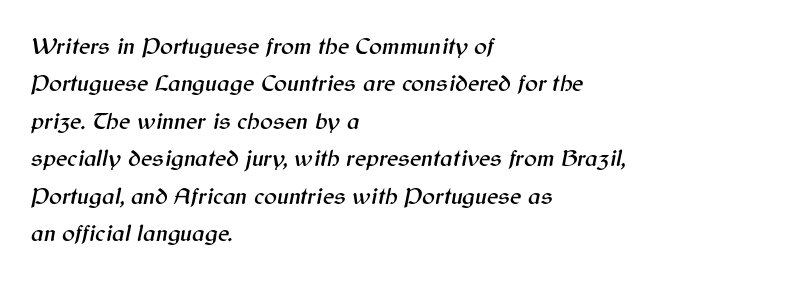
The image shows 24 px text type, italic (leaning right); set left-aligned, normal line spacing (1.56x), normal letter spacing, not underlined.
